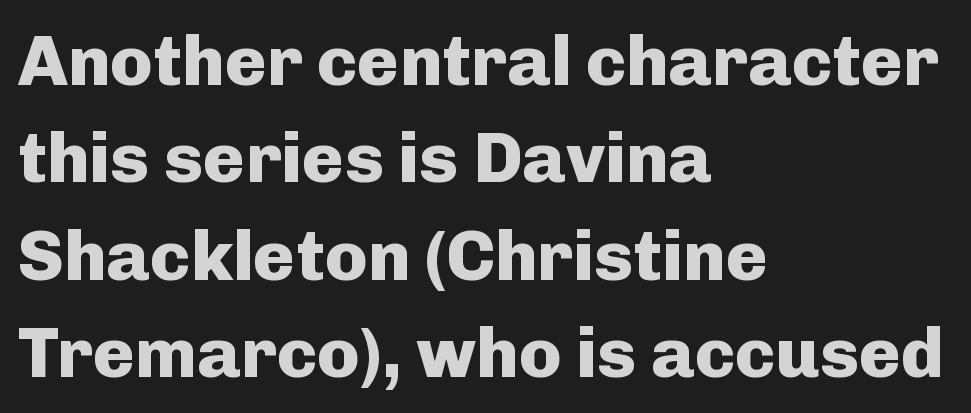
{"serif": "no", "italic": "no", "bold": "yes", "weight": "heavy", "width": "normal", "stroke_contrast": "low", "x_height": "medium", "monospaced": "no", "underline": "no", "align": "left", "line_spacing": "normal", "line_spacing_ratio": 1.37, "letter_spacing": "normal", "letter_spacing_em": 0.0, "glyph_px": 71}
